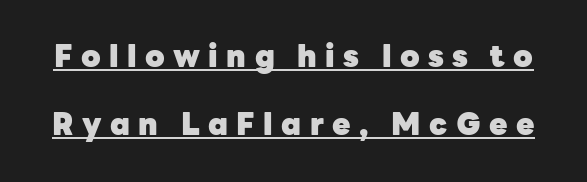
Q: Is the text bold? A: Yes.
Q: Is the text italic (slanted)? A: No, it is upright.
Q: Is the typeface a serif or a sans-serif typeface? A: Sans-serif.
Q: Is the text underlined? A: Yes.
Q: Is the spacing between letters normal or unusually wide? A: Unusually wide.
Q: Is the spacing between lines tight, normal or loose? A: Loose.
Q: Width (condensed, normal, or wide)? A: Normal.
Q: Stroke contrast? A: Low.
Q: x-height? A: Medium.
Q: Monospaced? A: No.
